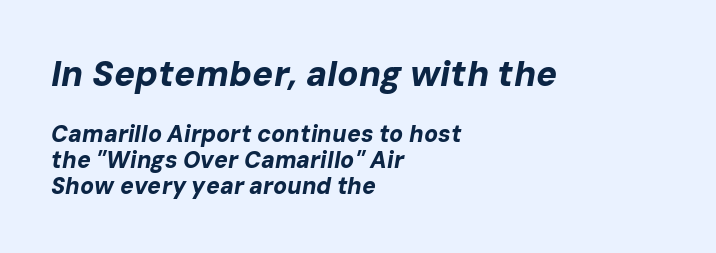
Q: Is the text bold? A: Yes.
Q: Is the text italic (slanted)? A: Yes, it leans right by about 10 degrees.
Q: Is the text underlined? A: No.
Q: How is the paragraph aligned? A: Left-aligned.
Q: Is the spacing between letters normal or unusually wide? A: Normal.
Q: Is the spacing between lines tight, normal or loose? A: Tight.
Q: Which block of text is set in a larger size, the first (top) or the second (bottom)? A: The first (top) one.
Q: Width (condensed, normal, or wide)? A: Normal.
Q: Stroke contrast? A: Low.
Q: x-height? A: Medium.
Q: Monospaced? A: No.
